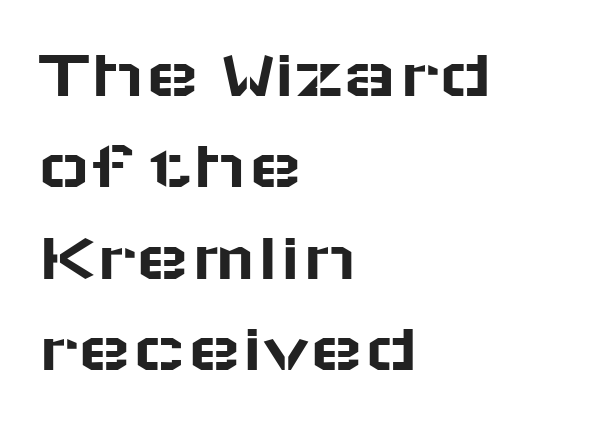
Q: Is the text italic (slanted)? A: No, it is upright.
Q: Is the typeface a serif or a sans-serif typeface? A: Sans-serif.
Q: Is the text underlined? A: No.
Q: How is the paragraph aligned? A: Left-aligned.
Q: Is the spacing between letters normal or unusually wide? A: Normal.
Q: Is the spacing between lines tight, normal or loose? A: Normal.
Q: Width (condensed, normal, or wide)? A: Wide.
Q: Stroke contrast? A: Low.
Q: x-height? A: Medium.
Q: Monospaced? A: No.
